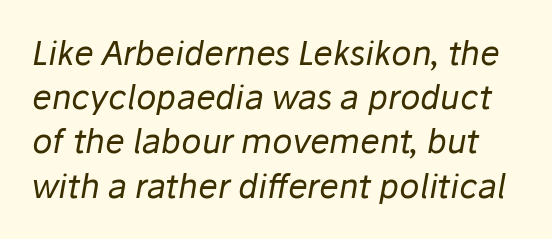
{"italic": "yes", "lean": "right", "slant_degrees": 10, "bold": "no", "weight": "regular", "width": "normal", "stroke_contrast": "low", "x_height": "medium", "monospaced": "no", "underline": "no", "line_spacing": "normal", "line_spacing_ratio": 1.34, "letter_spacing": "normal", "letter_spacing_em": 0.0, "glyph_px": 33}
